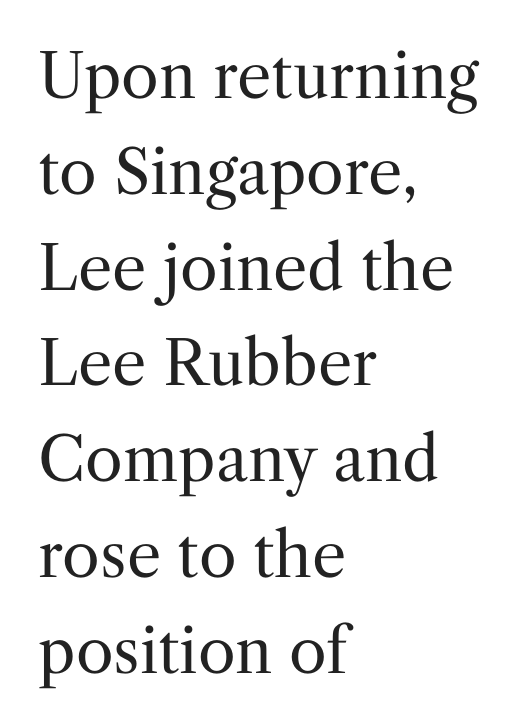
The image shows 61 px regular-weight serif type, upright; set left-aligned, normal line spacing (1.57x), normal letter spacing, not underlined; medium stroke contrast and a medium x-height.
